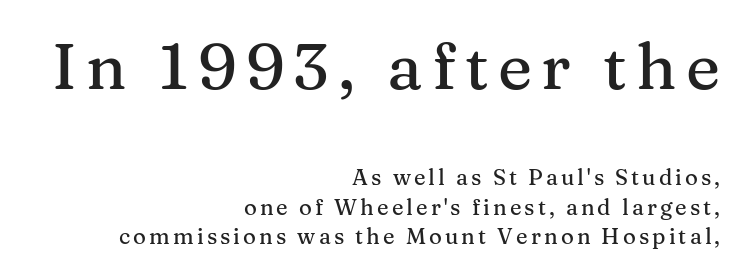
{"serif": "yes", "italic": "no", "width": "normal", "stroke_contrast": "medium", "x_height": "medium", "monospaced": "no", "underline": "no", "align": "right", "line_spacing": "normal", "line_spacing_ratio": 1.33, "larger_block": "first", "size_ratio": 2.95, "glyph_px": 65}
